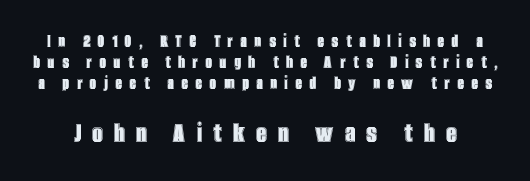
The image shows 29 px condensed type, upright; set tight line spacing (1.11x), unusually wide letter spacing (+0.39 em), not underlined; the second (bottom) block is 1.53x larger; a large x-height.
